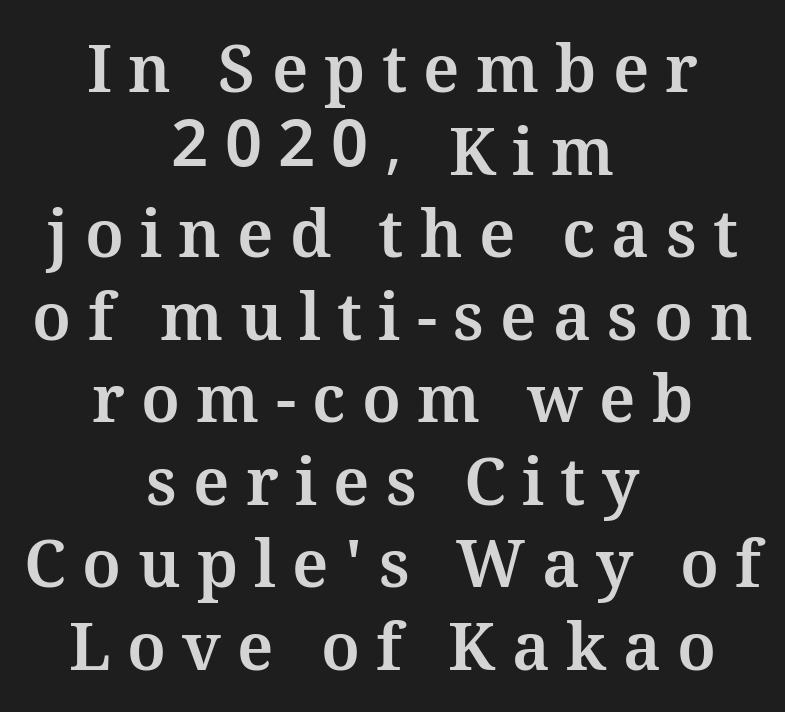
Q: Is the text bold? A: Yes.
Q: Is the text italic (slanted)? A: No, it is upright.
Q: Is the text underlined? A: No.
Q: How is the paragraph aligned? A: Centered.
Q: Is the spacing between letters normal or unusually wide? A: Unusually wide.
Q: Is the spacing between lines tight, normal or loose? A: Normal.
Q: Width (condensed, normal, or wide)? A: Normal.
Q: Stroke contrast? A: Medium.
Q: x-height? A: Medium.
Q: Monospaced? A: No.
